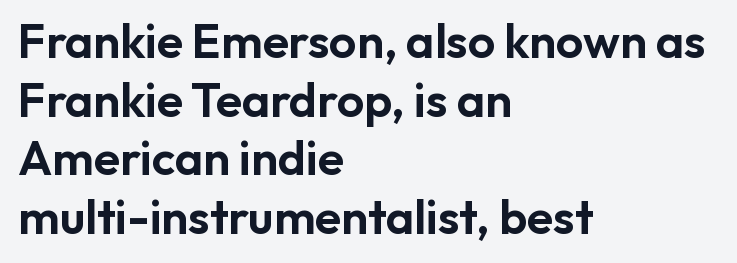
Q: Is the text italic (slanted)? A: No, it is upright.
Q: Is the typeface a serif or a sans-serif typeface? A: Sans-serif.
Q: Is the text underlined? A: No.
Q: How is the paragraph aligned? A: Left-aligned.
Q: Is the spacing between letters normal or unusually wide? A: Normal.
Q: Width (condensed, normal, or wide)? A: Normal.
Q: Stroke contrast? A: Low.
Q: x-height? A: Medium.
Q: Monospaced? A: No.
